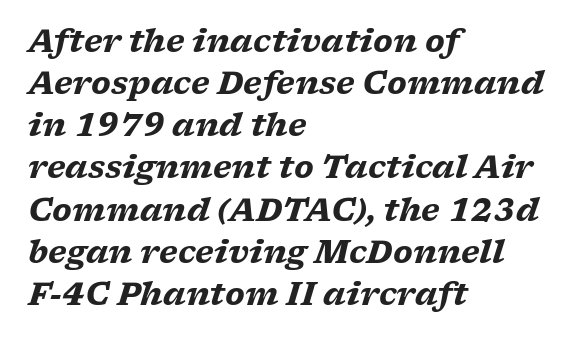
Here the glyphs are tracked normally, forming tight word shapes. This block has exactly the height ordinary leading produces. You could not count columns in this text — the font is proportionally spaced. This is oblique type, the kind used for emphasis or titles. Short and long lines alike share a common starting point at left. Look at the bottom of the vertical strokes: they flare into serifs here.
